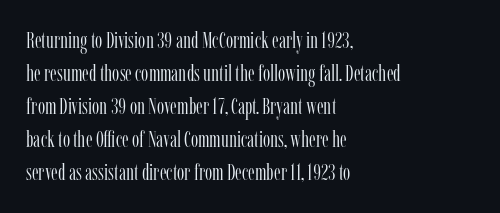
The image shows 23 px text type, upright; set left-aligned, normal line spacing (1.44x), normal letter spacing, not underlined.
